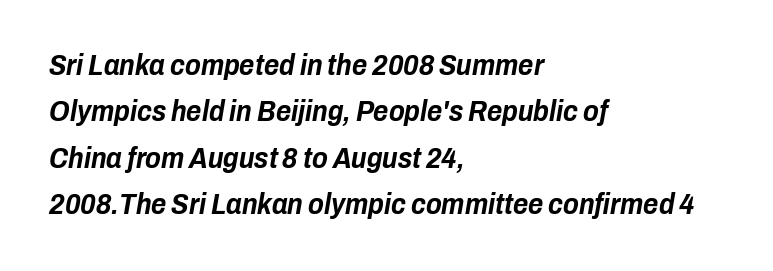
Would a proofreader flag this as italicized? Yes. I'd describe the lettering as bold — thick and assertive. A typesetter would call this zero additional tracking. Reading down the block, your eye returns to a fixed left position each line. Beneath every word, the page is bare. Varying glyph widths throughout — classic text-font behaviour.
